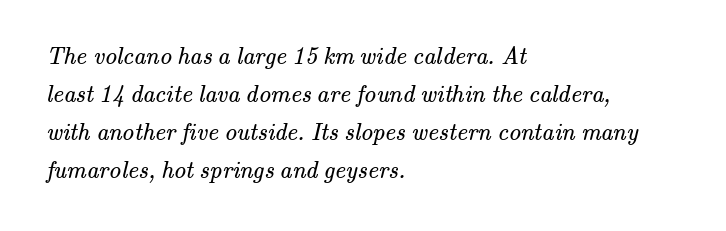
{"bold": "no", "underline": "no", "align": "left", "line_spacing": "normal", "line_spacing_ratio": 1.59, "letter_spacing": "normal", "letter_spacing_em": 0.0, "glyph_px": 24}
